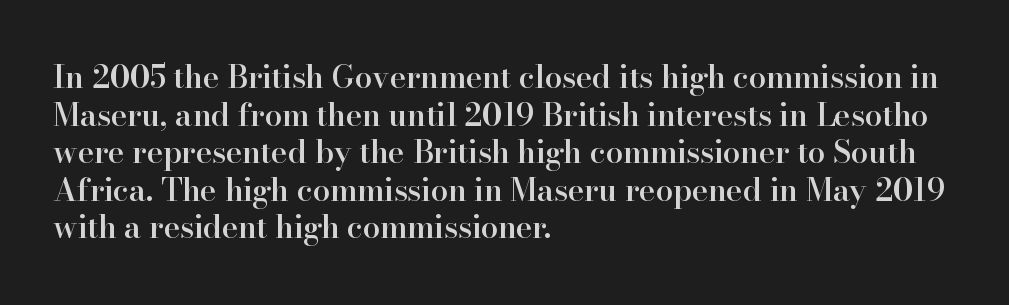
{"serif": "yes", "italic": "no", "bold": "semi", "weight": "semibold", "width": "normal", "stroke_contrast": "high", "x_height": "small", "monospaced": "no", "underline": "no", "align": "left", "line_spacing_ratio": 1.21, "letter_spacing": "normal", "letter_spacing_em": 0.0, "glyph_px": 31}
